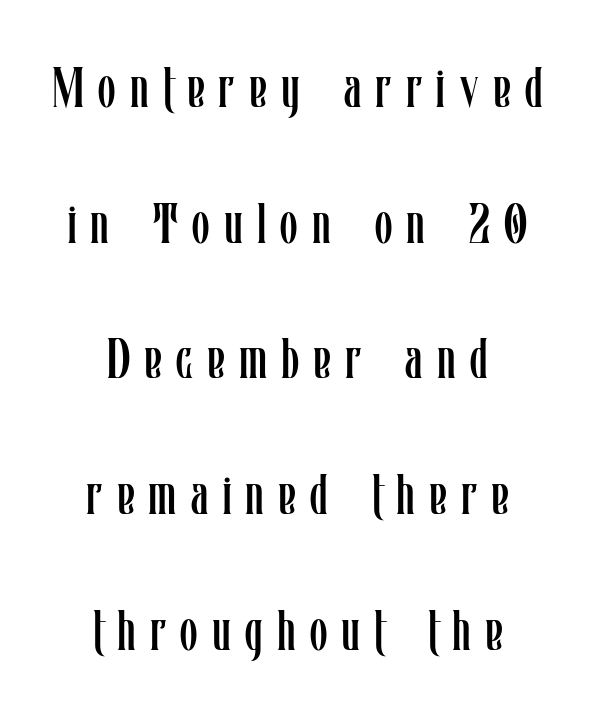
Typeset on center — no edge is straight. Words float on clear page, feet unadorned. On a weight scale, this lands at 450 or below. Glyph-to-glyph distance is far greater than everyday printed text. These lines are rendered in a variable-pitch font. Tall strokes in this sample are plumb rather than angled.
